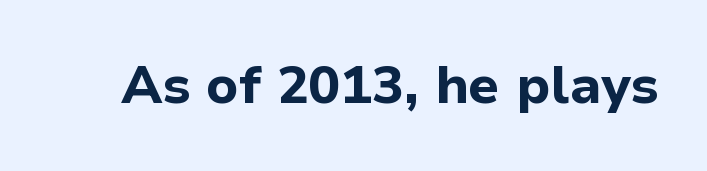
Nobody touched the tracking dial on this one. Character widths vary here, with narrow letters taking less room than wide ones. Heft: maximum for text — a bold. To sum up the face: it is a sans, with no serifs. Unmarked baselines from the first word to the last.
